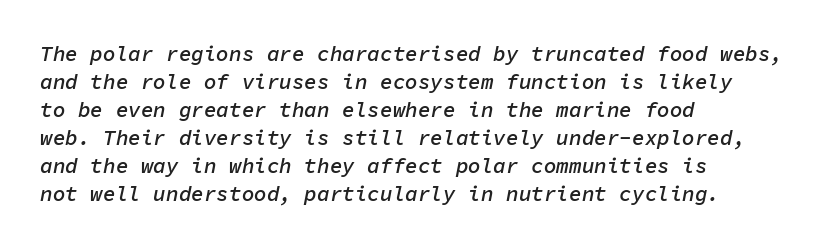
The image shows 21 px text type, italic (leaning right); set left-aligned, normal line spacing (1.33x), normal letter spacing, not underlined.
